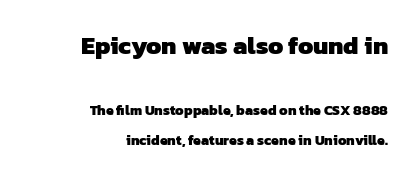
In terms of weight, the rendering is a true, heavy bold. Size contrast runs from large at the top to small at the bottom. A typesetter would call this leading open, well beyond the default. This rendering uses right alignment, leaving the left contour irregular. Students, note that the glyphs here touch the page at normal intervals.
